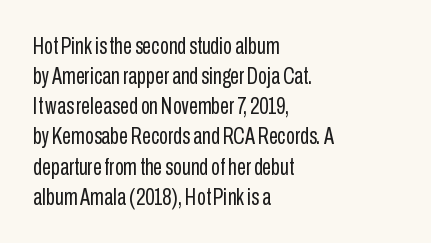
The image shows 23 px text type, upright; set left-aligned, normal line spacing (1.31x), normal letter spacing, not underlined.
